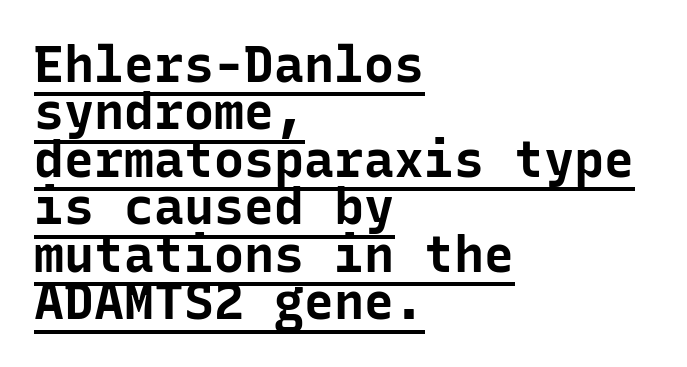
The image shows 50 px bold sans-serif type, upright, monospaced; set left-aligned, tight line spacing (0.95x), normal letter spacing, underlined; low stroke contrast and a medium x-height.
